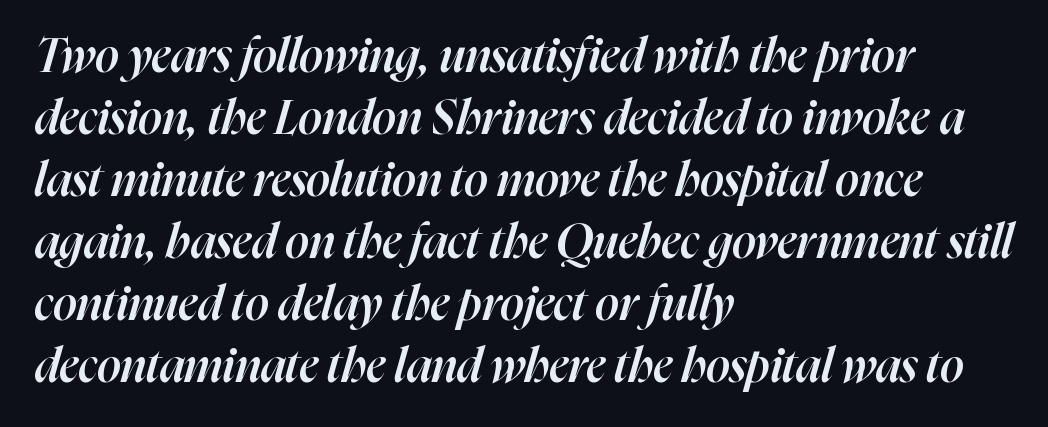
The image shows 47 px semibold type, italic (leaning right); set left-aligned, normal line spacing (1.32x), normal letter spacing, not underlined; high stroke contrast and a medium x-height.
